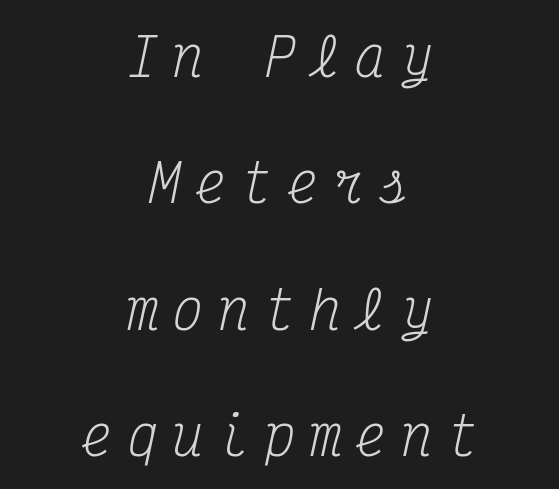
The image shows 52 px regular-weight, condensed serif type, italic (leaning right), monospaced; set centered, loose line spacing (2.43x), unusually wide letter spacing (+0.28 em), not underlined; medium stroke contrast and a medium x-height.
